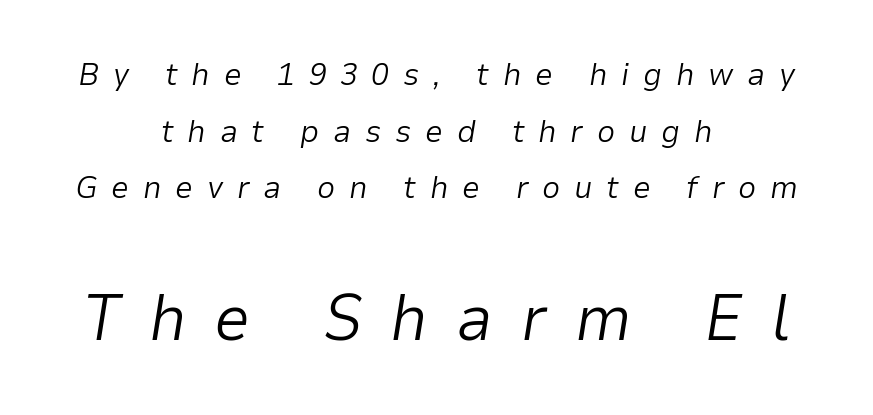
The image shows 65 px light type, italic (leaning right); set centered, line spacing 1.77x, unusually wide letter spacing (+0.43 em), not underlined; the second (bottom) block is 2.03x larger; low stroke contrast and a medium x-height.
